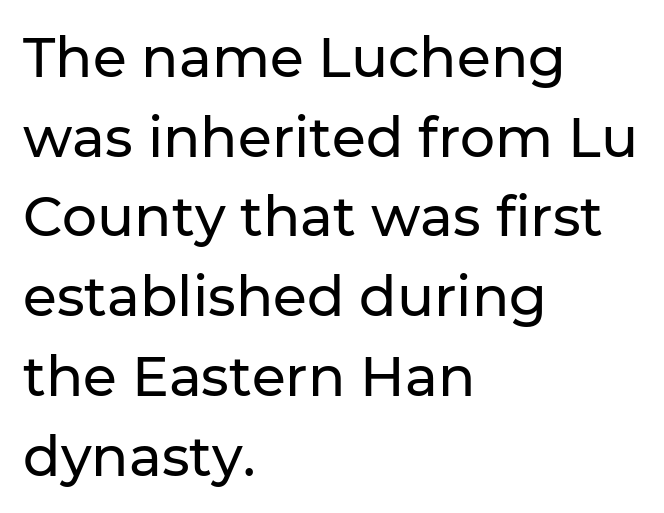
The image shows 55 px sans-serif type, upright; set left-aligned, normal line spacing (1.45x), normal letter spacing, not underlined; low stroke contrast and a medium x-height.
